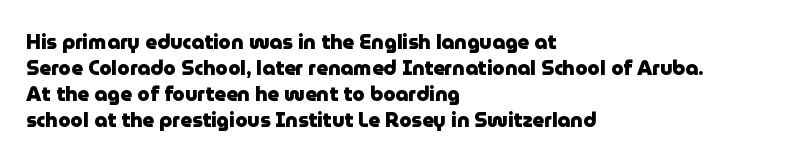
The image shows 20 px bold type, upright; set left-aligned, normal line spacing (1.3x), normal letter spacing, not underlined.
